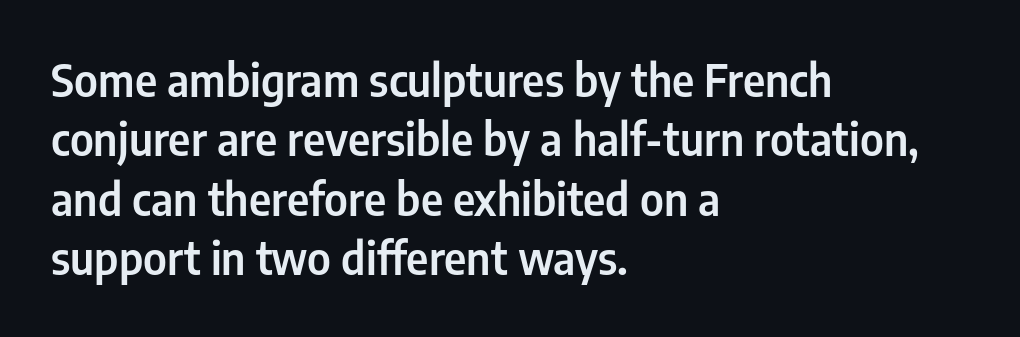
{"serif": "no", "italic": "no", "width": "condensed", "stroke_contrast": "low", "x_height": "medium", "monospaced": "no", "underline": "no", "align": "left", "line_spacing": "normal", "line_spacing_ratio": 1.35, "letter_spacing": "normal", "letter_spacing_em": 0.0, "glyph_px": 44}
